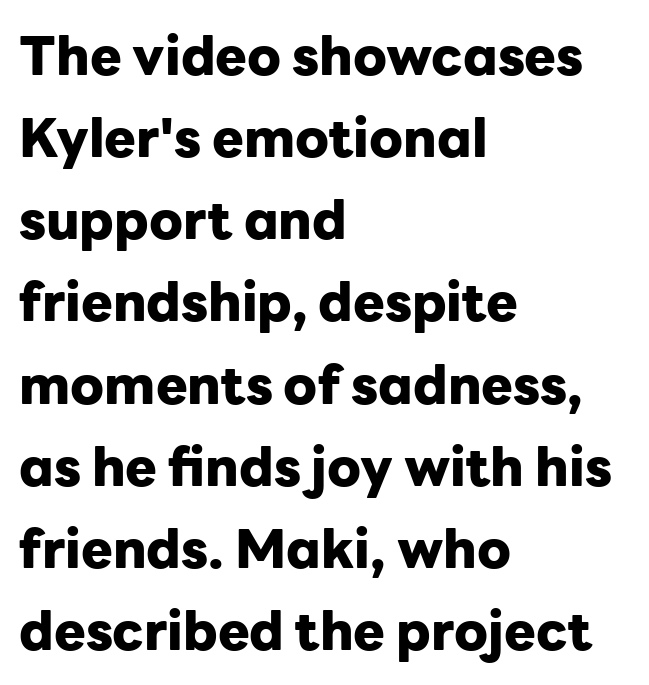
The image shows 53 px heavy sans-serif type, upright; set left-aligned, normal line spacing (1.55x), normal letter spacing, not underlined; low stroke contrast and a medium x-height.
